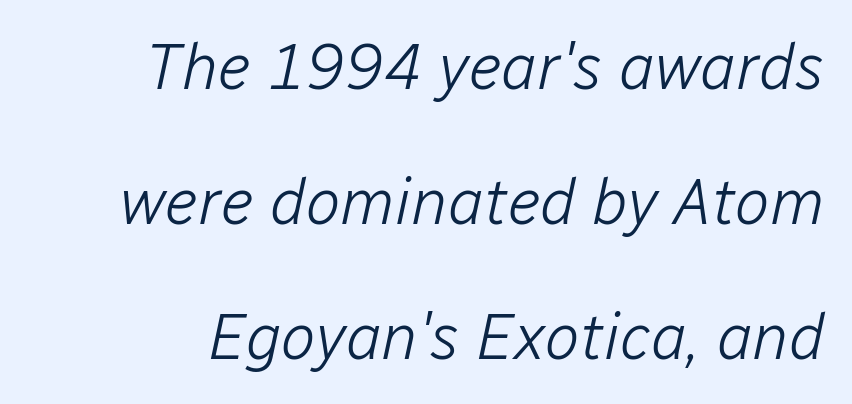
{"italic": "yes", "lean": "right", "slant_degrees": 12, "bold": "no", "weight": "light", "width": "normal", "stroke_contrast": "low", "x_height": "medium", "monospaced": "no", "underline": "no", "line_spacing": "loose", "line_spacing_ratio": 2.08, "letter_spacing": "normal", "letter_spacing_em": 0.0, "glyph_px": 65}
